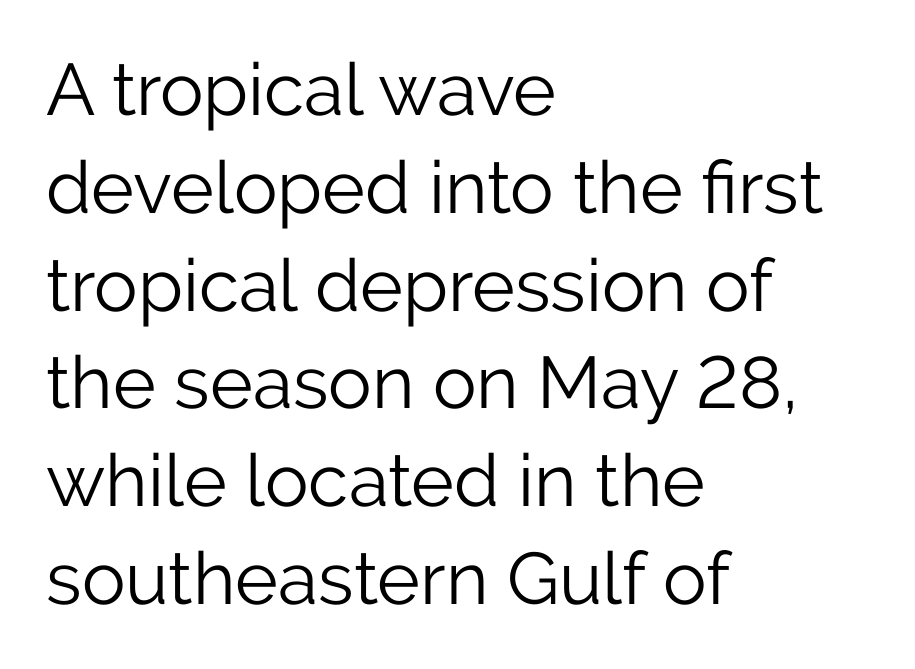
{"serif": "no", "italic": "no", "bold": "no", "weight": "light", "width": "normal", "stroke_contrast": "low", "x_height": "medium", "monospaced": "no", "underline": "no", "align": "left", "line_spacing": "normal", "line_spacing_ratio": 1.34, "letter_spacing": "normal", "letter_spacing_em": 0.0, "glyph_px": 73}
